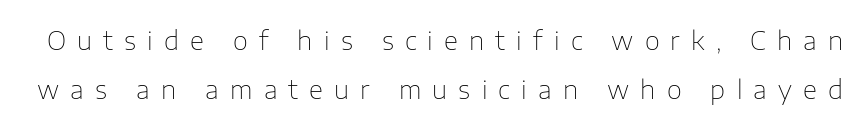
Inter-character spacing is expanded well beyond the font's built-in metrics. Posture: upright roman. Think standard paragraph weight, or any step lighter than that. Decoration check: the copy has no underline.
